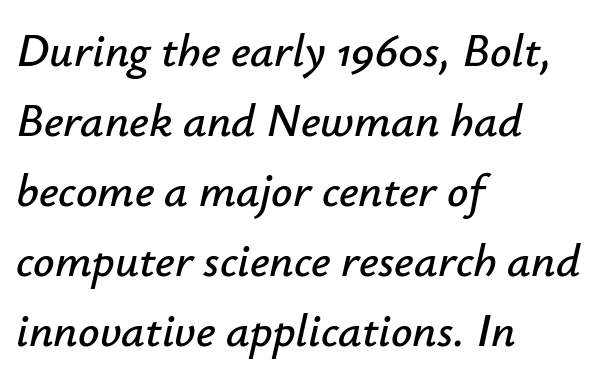
{"italic": "yes", "lean": "right", "slant_degrees": 12, "width": "normal", "stroke_contrast": "low", "x_height": "small", "monospaced": "no", "underline": "no", "align": "left", "line_spacing": "normal", "line_spacing_ratio": 1.49, "letter_spacing": "normal", "letter_spacing_em": 0.0, "glyph_px": 47}
